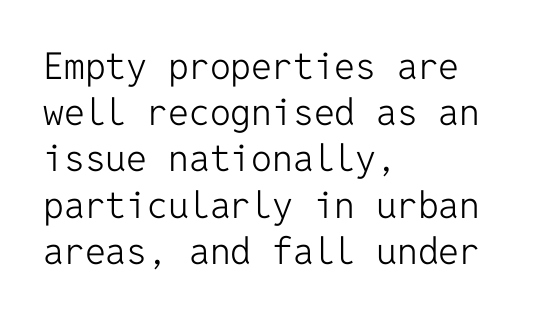
Q: Is the text bold? A: No.
Q: Is the text italic (slanted)? A: No, it is upright.
Q: Is the typeface a serif or a sans-serif typeface? A: Sans-serif.
Q: Is the text underlined? A: No.
Q: How is the paragraph aligned? A: Left-aligned.
Q: Is the spacing between letters normal or unusually wide? A: Normal.
Q: Is the spacing between lines tight, normal or loose? A: Normal.
Q: Width (condensed, normal, or wide)? A: Normal.
Q: Stroke contrast? A: Low.
Q: x-height? A: Medium.
Q: Monospaced? A: Yes.
